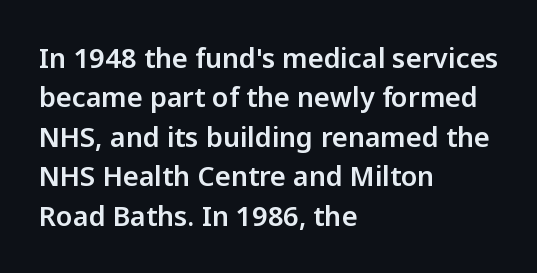
Rule under the text: the space is simply empty. The passage is arranged the way most books set body copy — flush left. This is the regular roman posture of the typeface. Default kerning and tracking; the words read as compact shapes.
